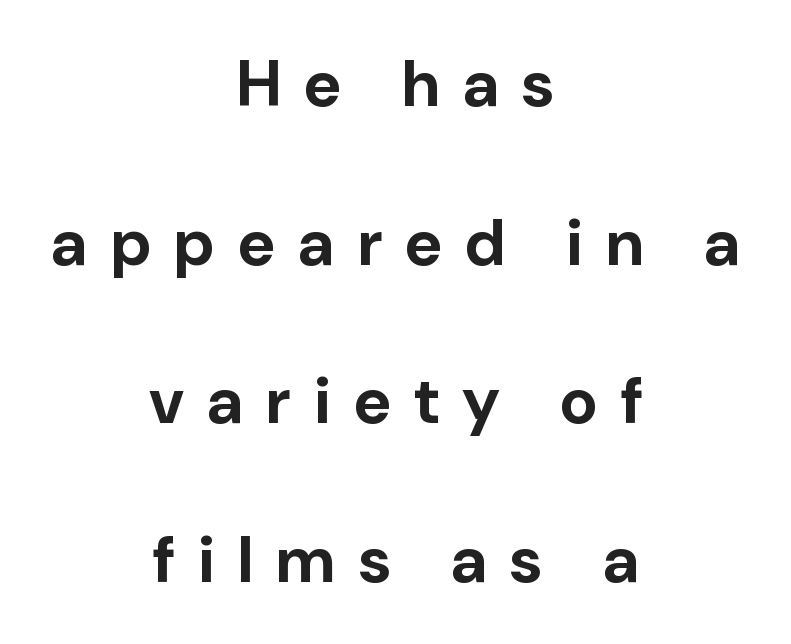
Check where the strokes stop: nothing finishes them off — pure sans. Compared with typical paragraphs, the rows here are farther apart. Horizontal alignment here is central, giving a formal, balanced look. This is roman type, the default non-slanted kind. What stands out about the letter spacing? Its width — letters are far apart. You could not count columns in this text — the font is proportionally spaced.
